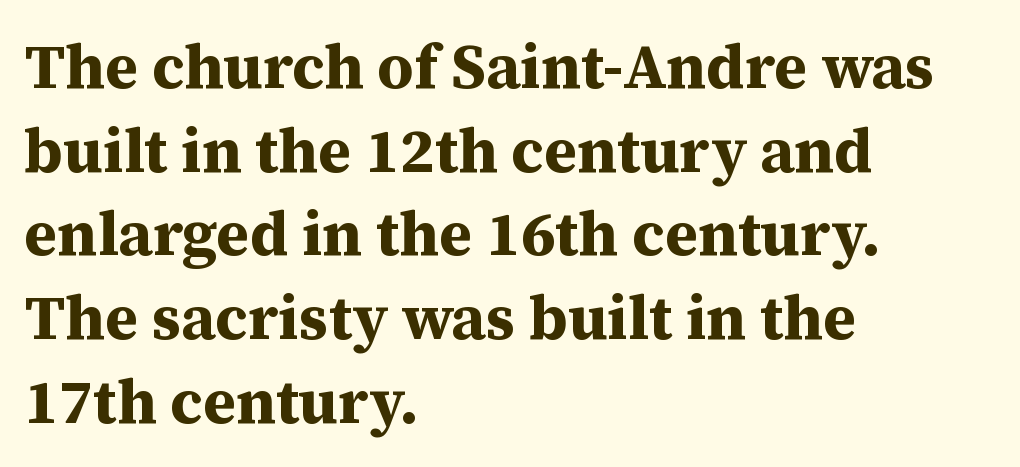
{"serif": "yes", "italic": "no", "bold": "yes", "weight": "bold", "width": "normal", "stroke_contrast": "medium", "x_height": "medium", "monospaced": "no", "underline": "no", "align": "left", "line_spacing": "normal", "line_spacing_ratio": 1.35, "letter_spacing": "normal", "letter_spacing_em": 0.0, "glyph_px": 62}
